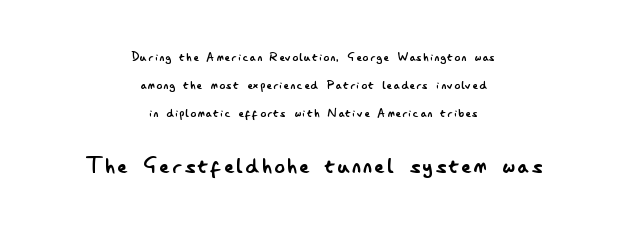
Q: Is the text bold? A: No.
Q: Is the text italic (slanted)? A: No, it is upright.
Q: Is the text underlined? A: No.
Q: How is the paragraph aligned? A: Centered.
Q: Is the spacing between lines tight, normal or loose? A: Loose.
Q: Which block of text is set in a larger size, the first (top) or the second (bottom)? A: The second (bottom) one.
